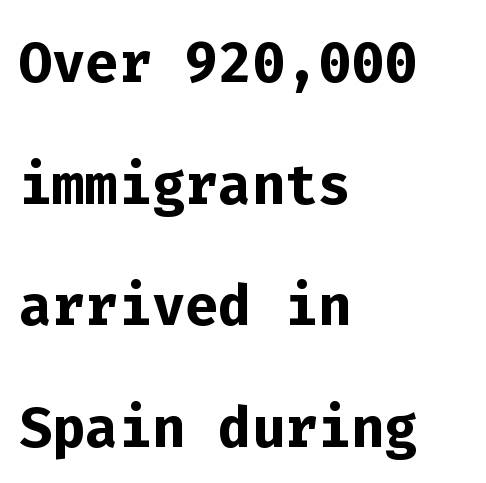
{"serif": "no", "italic": "no", "bold": "yes", "weight": "semibold", "width": "normal", "stroke_contrast": "low", "x_height": "medium", "monospaced": "yes", "underline": "no", "align": "left", "line_spacing": "normal", "line_spacing_ratio": 1.56, "letter_spacing": "normal", "letter_spacing_em": 0.0, "glyph_px": 78}
